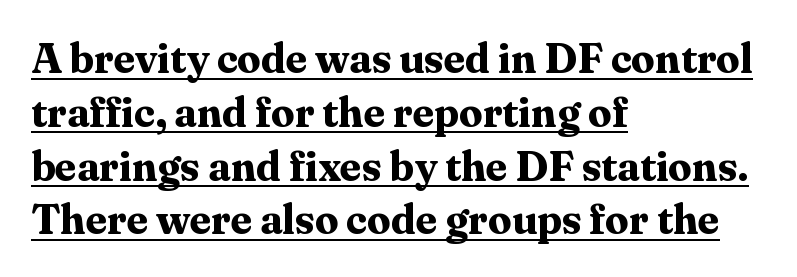
The image shows 42 px bold serif type, upright; set left-aligned, normal line spacing (1.28x), normal letter spacing, underlined; medium stroke contrast and a medium x-height.
